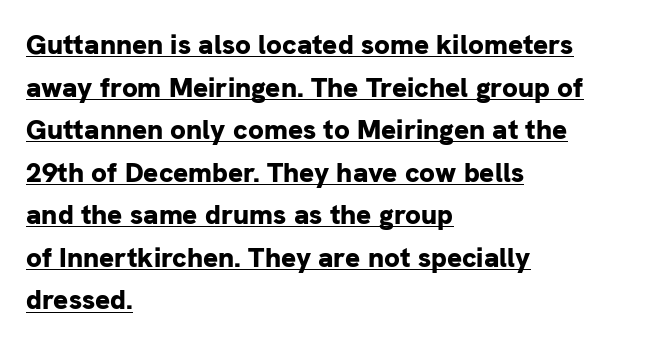
The lines in this sample share a left origin and differ only in where they stop. The letters stand straight up with perfectly vertical stems. Stroke terminals: plain, sans-serif. Honestly, the underline is the first thing you notice here. Strong, thick strokes mark this as bold type. Varying glyph widths throughout — classic text-font behaviour.
